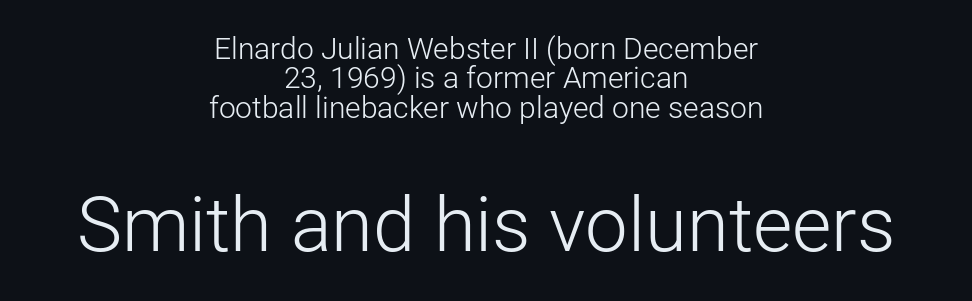
The image shows 76 px light sans-serif type, upright; set centered, tight line spacing (0.98x), normal letter spacing, not underlined; the second (bottom) block is 2.53x larger; low stroke contrast and a medium x-height.
